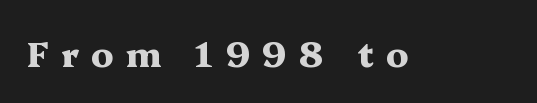
Q: Is the text bold? A: Yes.
Q: Is the text italic (slanted)? A: No, it is upright.
Q: Is the typeface a serif or a sans-serif typeface? A: Serif.
Q: Is the text underlined? A: No.
Q: Is the spacing between letters normal or unusually wide? A: Unusually wide.
Q: Width (condensed, normal, or wide)? A: Wide.
Q: Stroke contrast? A: Medium.
Q: x-height? A: Medium.
Q: Monospaced? A: No.
